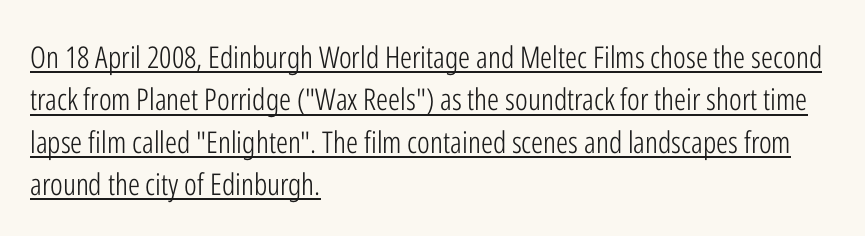
Q: Is the text bold? A: No.
Q: Is the text italic (slanted)? A: No, it is upright.
Q: Is the typeface a serif or a sans-serif typeface? A: Sans-serif.
Q: Is the text underlined? A: Yes.
Q: How is the paragraph aligned? A: Left-aligned.
Q: Is the spacing between letters normal or unusually wide? A: Normal.
Q: Is the spacing between lines tight, normal or loose? A: Normal.
Q: Width (condensed, normal, or wide)? A: Condensed.
Q: Stroke contrast? A: Low.
Q: x-height? A: Medium.
Q: Monospaced? A: No.
